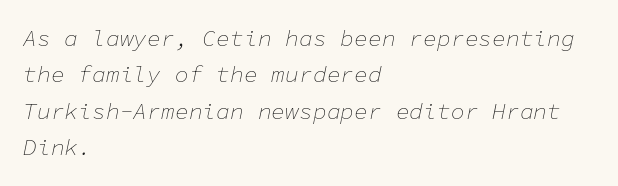
The image shows 23 px text type, italic (leaning right); set left-aligned, normal line spacing (1.58x), normal letter spacing, not underlined.
